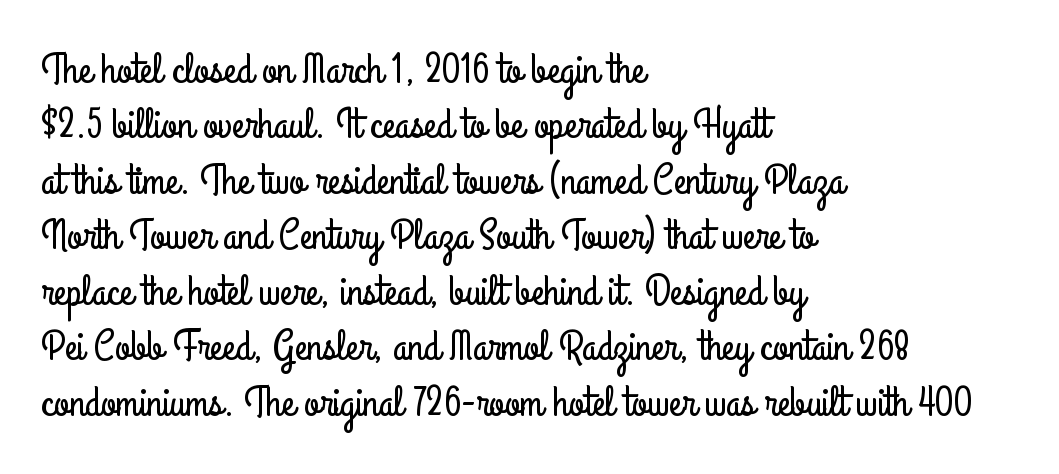
Here the designer chose a conventional face with non-uniform glyph widths. Line spacing here is normal. Letters rest on an invisible, unmarked baseline. Nothing sits at the stroke ends, so this counts as sans-serif.
